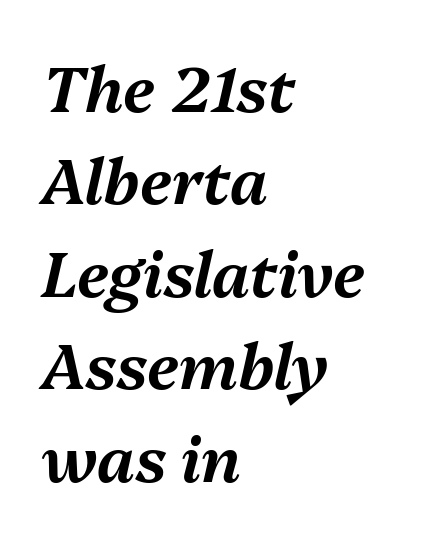
The image shows 62 px text type, italic (leaning right); set left-aligned, normal line spacing (1.49x), normal letter spacing, not underlined; medium stroke contrast and a medium x-height.
